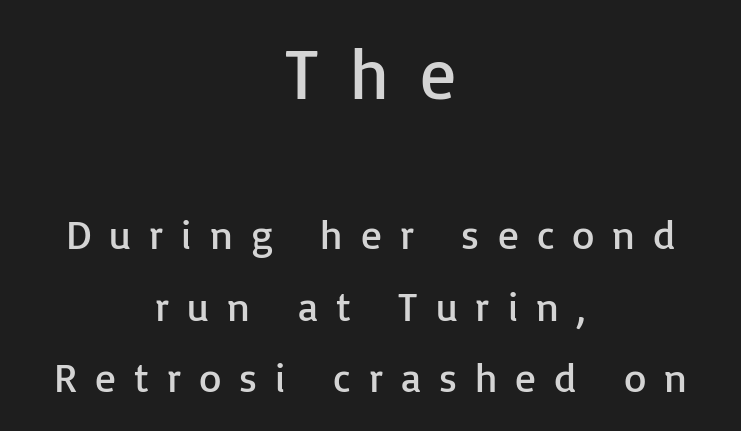
Font category for this specimen: sans-serif. The first block has been scaled up relative to the second. Each letter keeps its own natural width here, so spacing adapts to shape. The typography opts for an upright posture over an oblique one. A clean baseline with only descenders dipping below it.
